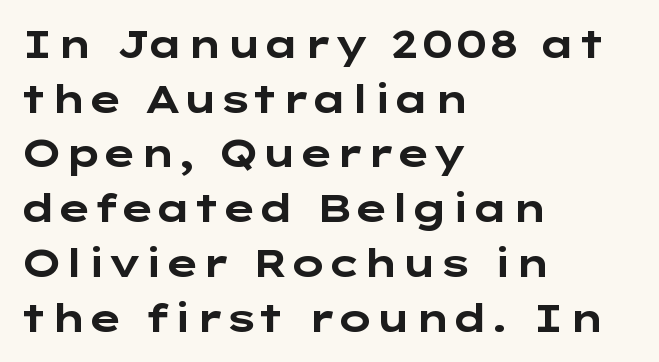
The type sits square on the baseline with zero lean. How heavy is the stroke? Heavy — this is a bold. Regarding serifs, this sample does without them. A student would call this left alignment; a typographer would say flush left, rag right.
